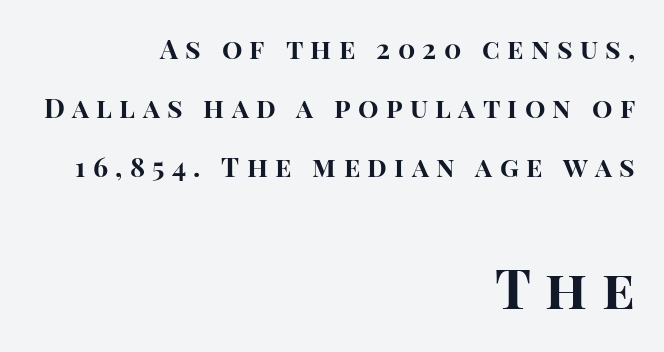
Q: Is the text bold? A: Yes.
Q: Is the text italic (slanted)? A: No, it is upright.
Q: Is the typeface a serif or a sans-serif typeface? A: Sans-serif.
Q: Is the text underlined? A: No.
Q: How is the paragraph aligned? A: Right-aligned.
Q: Is the spacing between letters normal or unusually wide? A: Unusually wide.
Q: Is the spacing between lines tight, normal or loose? A: Loose.
Q: Which block of text is set in a larger size, the first (top) or the second (bottom)? A: The second (bottom) one.
Q: Width (condensed, normal, or wide)? A: Normal.
Q: Stroke contrast? A: High.
Q: x-height? A: Large.
Q: Monospaced? A: No.
